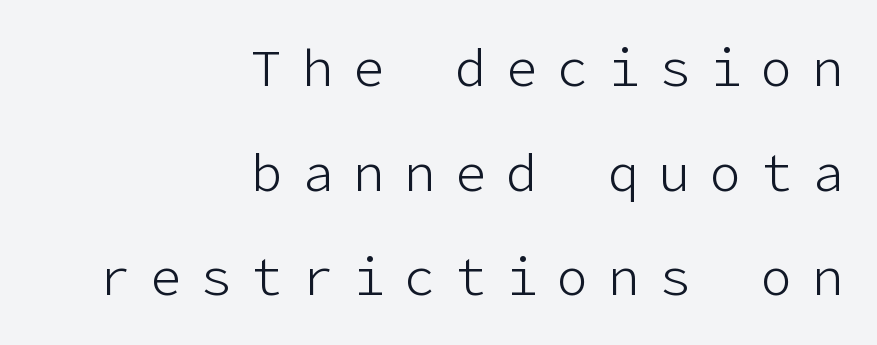
{"serif": "no", "italic": "no", "bold": "no", "weight": "light", "width": "normal", "stroke_contrast": "low", "x_height": "medium", "underline": "no", "align": "right", "line_spacing": "loose", "line_spacing_ratio": 2.01, "letter_spacing": "wide", "letter_spacing_em": 0.38, "glyph_px": 52}
